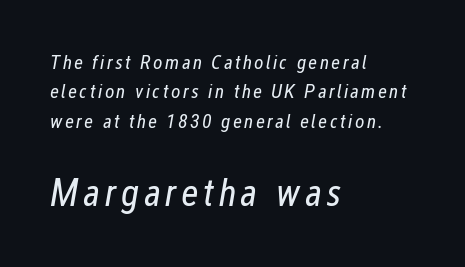
Q: Is the text bold? A: No.
Q: Is the text italic (slanted)? A: Yes, it leans right by about 12 degrees.
Q: Is the text underlined? A: No.
Q: How is the paragraph aligned? A: Left-aligned.
Q: Is the spacing between lines tight, normal or loose? A: Normal.
Q: Which block of text is set in a larger size, the first (top) or the second (bottom)? A: The second (bottom) one.
Q: Width (condensed, normal, or wide)? A: Condensed.
Q: Stroke contrast? A: Low.
Q: x-height? A: Medium.
Q: Monospaced? A: No.
